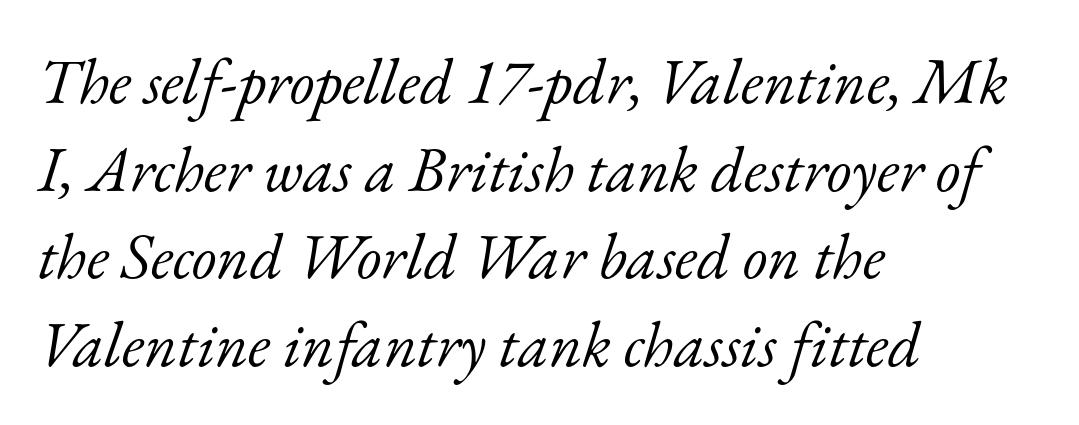
Q: Is the text bold? A: No.
Q: Is the text italic (slanted)? A: Yes, it leans right by about 17 degrees.
Q: Is the typeface a serif or a sans-serif typeface? A: Serif.
Q: Is the text underlined? A: No.
Q: How is the paragraph aligned? A: Left-aligned.
Q: Is the spacing between letters normal or unusually wide? A: Normal.
Q: Is the spacing between lines tight, normal or loose? A: Normal.
Q: Width (condensed, normal, or wide)? A: Normal.
Q: Stroke contrast? A: Low.
Q: x-height? A: Small.
Q: Monospaced? A: No.
